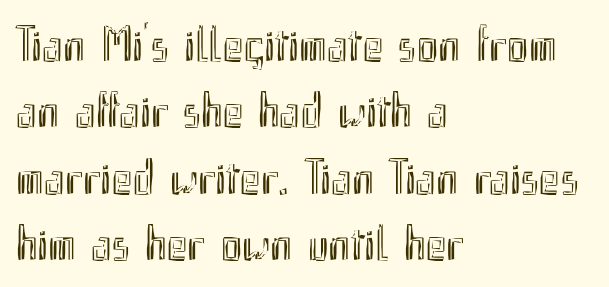
The image shows 50 px condensed type, upright; set left-aligned, normal line spacing (1.33x), normal letter spacing, not underlined; a small x-height.
